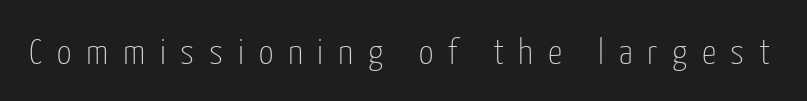
The image shows 36 px thin, condensed sans-serif type, upright; set unusually wide letter spacing (+0.41 em), not underlined; low stroke contrast and a medium x-height.
